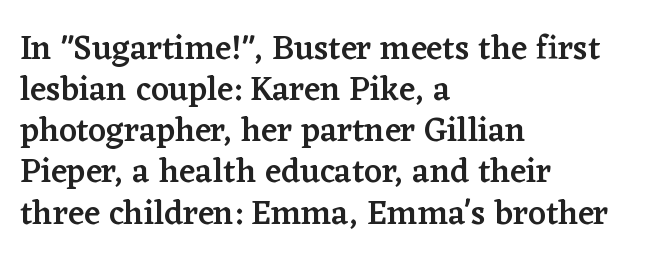
{"serif": "yes", "italic": "no", "bold": "semi", "weight": "semibold", "width": "normal", "stroke_contrast": "low", "x_height": "medium", "monospaced": "no", "underline": "no", "align": "left", "line_spacing_ratio": 1.21, "letter_spacing": "normal", "letter_spacing_em": 0.0, "glyph_px": 34}
